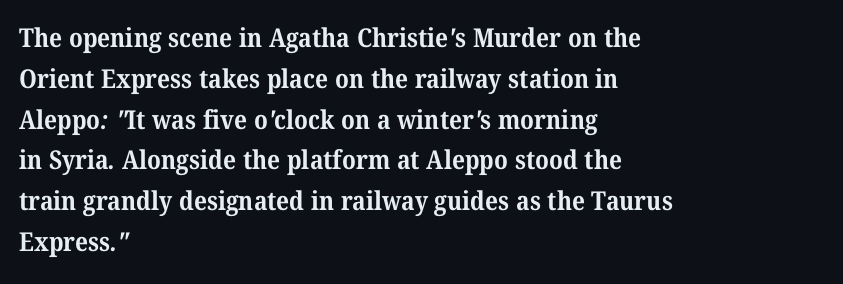
Q: Is the text bold? A: Yes.
Q: Is the text underlined? A: No.
Q: How is the paragraph aligned? A: Left-aligned.
Q: Is the spacing between letters normal or unusually wide? A: Normal.
Q: Is the spacing between lines tight, normal or loose? A: Normal.
